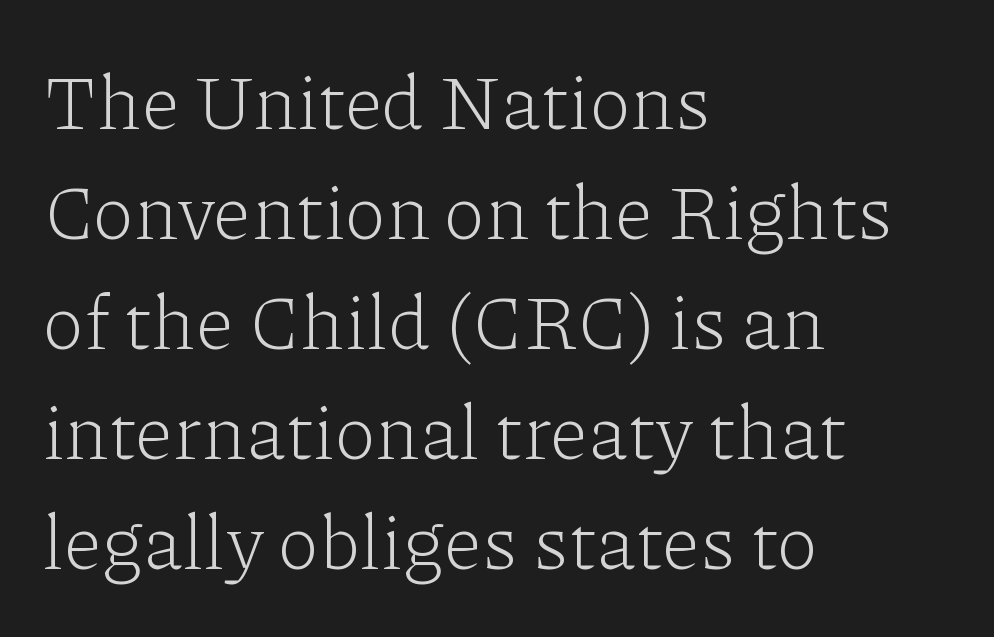
Q: Is the text bold? A: No.
Q: Is the text italic (slanted)? A: No, it is upright.
Q: Is the typeface a serif or a sans-serif typeface? A: Serif.
Q: Is the text underlined? A: No.
Q: How is the paragraph aligned? A: Left-aligned.
Q: Is the spacing between letters normal or unusually wide? A: Normal.
Q: Is the spacing between lines tight, normal or loose? A: Normal.
Q: Width (condensed, normal, or wide)? A: Normal.
Q: Stroke contrast? A: Low.
Q: x-height? A: Medium.
Q: Monospaced? A: No.
